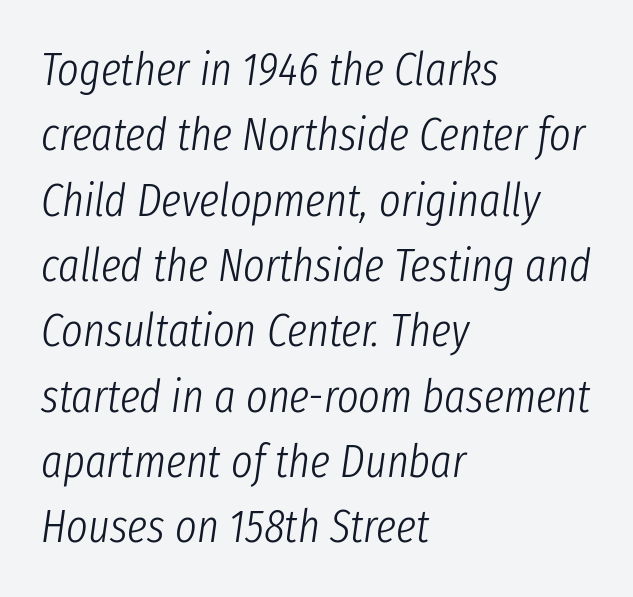
The designer left line spacing at the default. The letters advance in unequal steps, a hallmark of proportional type. Visually the block forms a straight wall on the left and a jagged coastline on the right. No heavy texture on the line: the type isn't bold. Tall strokes in this sample are angled rather than plumb. Is the letter spacing exaggerated? No — it looks like the ordinary default.
